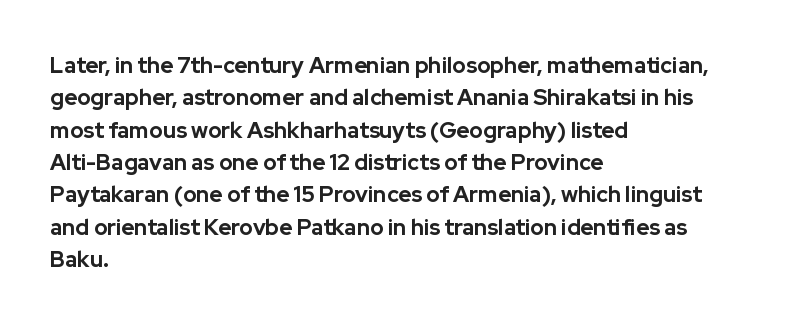
{"italic": "no", "bold": "yes", "underline": "no", "align": "left", "line_spacing": "normal", "line_spacing_ratio": 1.47, "letter_spacing": "normal", "letter_spacing_em": 0.0, "glyph_px": 22}
